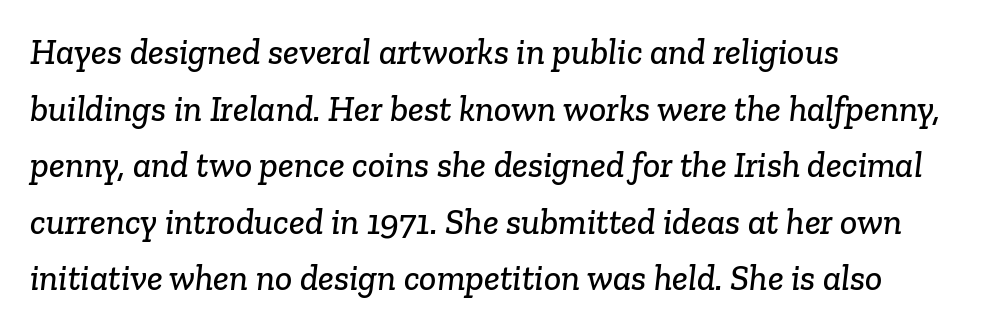
{"serif": "yes", "width": "normal", "stroke_contrast": "low", "x_height": "medium", "monospaced": "no", "underline": "no", "align": "left", "line_spacing": "normal", "line_spacing_ratio": 1.57, "letter_spacing": "normal", "letter_spacing_em": 0.0, "glyph_px": 36}
